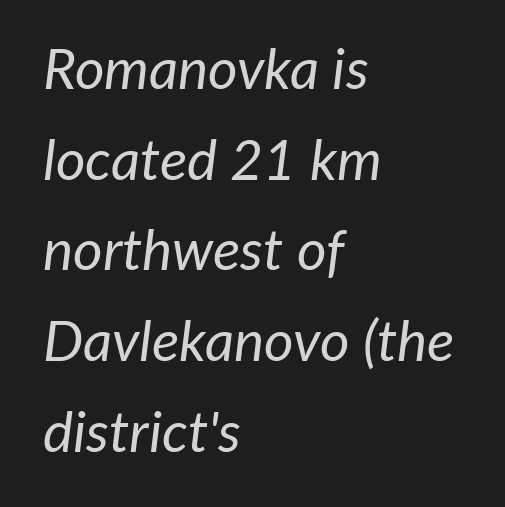
The image shows 57 px regular-weight type, italic (leaning right); set left-aligned, normal line spacing (1.59x), normal letter spacing, not underlined; low stroke contrast and a medium x-height.
